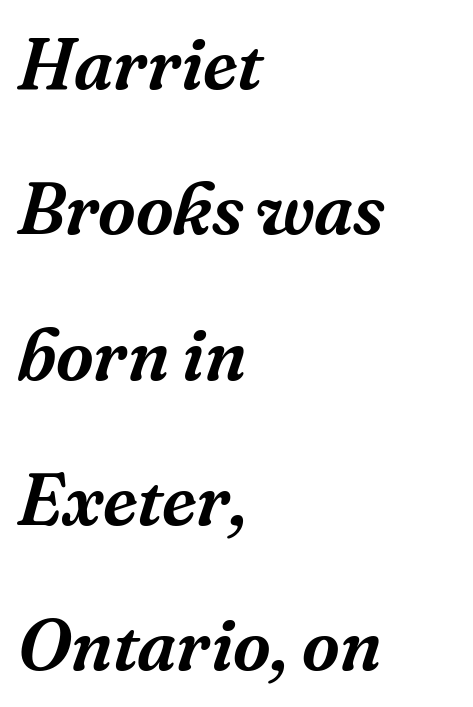
The image shows 73 px serif type, italic (leaning right); set left-aligned, loose line spacing (1.99x), normal letter spacing, not underlined; medium stroke contrast and a medium x-height.
